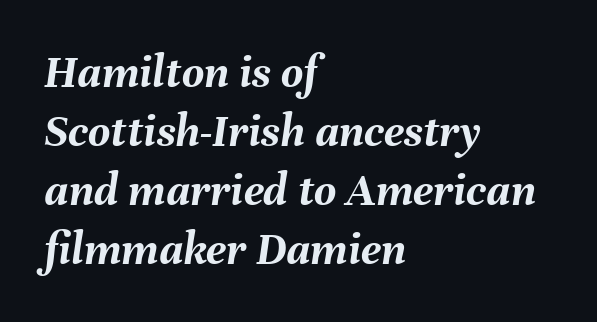
Note the varied advance widths — an 'i' is clearly narrower than an 'm'. The text block is weighted toward the left margin, trailing off unevenly rightward. The rendering applies a slant to the glyphs. Is the letter spacing exaggerated? No — it looks like the ordinary default. Compared with an ordinary text face, these strokes are far heavier — a full bold. Bare-footed words on every line.
